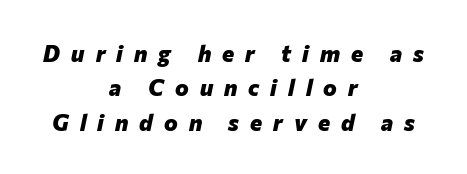
{"italic": "yes", "lean": "right", "slant_degrees": 12, "bold": "yes", "underline": "no", "align": "center", "line_spacing": "normal", "line_spacing_ratio": 1.49, "letter_spacing": "wide", "letter_spacing_em": 0.48, "glyph_px": 23}
